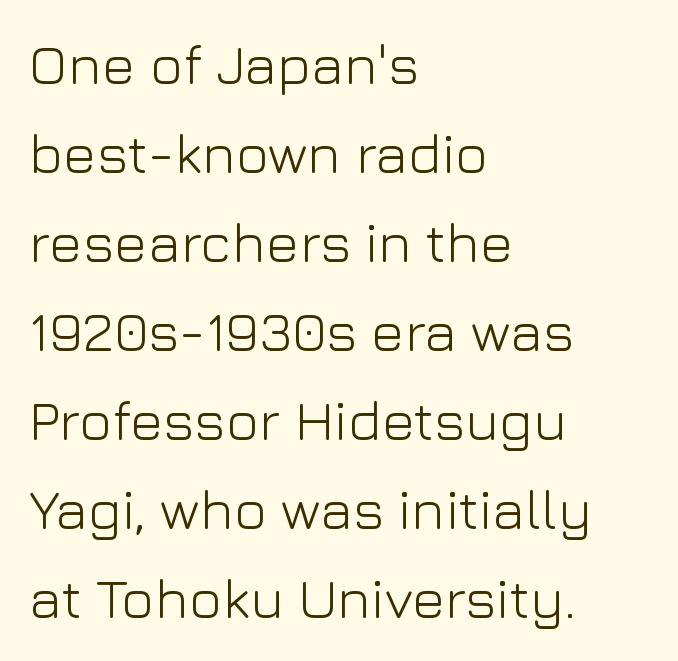
Q: Is the text bold? A: No.
Q: Is the text italic (slanted)? A: No, it is upright.
Q: Is the typeface a serif or a sans-serif typeface? A: Sans-serif.
Q: Is the text underlined? A: No.
Q: How is the paragraph aligned? A: Left-aligned.
Q: Is the spacing between letters normal or unusually wide? A: Normal.
Q: Is the spacing between lines tight, normal or loose? A: Normal.
Q: Width (condensed, normal, or wide)? A: Normal.
Q: Stroke contrast? A: Low.
Q: x-height? A: Medium.
Q: Monospaced? A: No.
